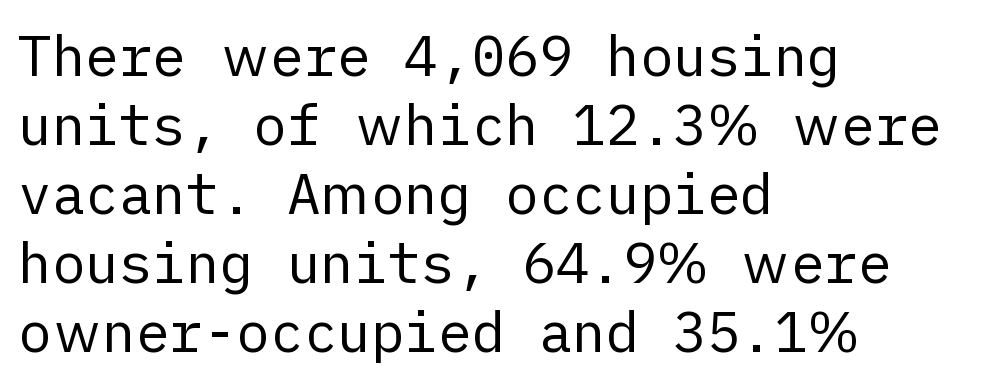
{"serif": "no", "italic": "no", "bold": "no", "weight": "regular", "width": "normal", "stroke_contrast": "low", "x_height": "medium", "underline": "no", "align": "left", "line_spacing_ratio": 1.23, "letter_spacing": "normal", "letter_spacing_em": 0.0, "glyph_px": 56}
